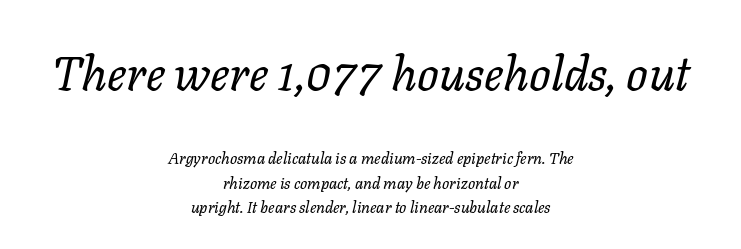
Q: Is the text bold? A: No.
Q: Is the text italic (slanted)? A: Yes, it leans right by about 11 degrees.
Q: Is the text underlined? A: No.
Q: How is the paragraph aligned? A: Centered.
Q: Is the spacing between letters normal or unusually wide? A: Normal.
Q: Is the spacing between lines tight, normal or loose? A: Normal.
Q: Which block of text is set in a larger size, the first (top) or the second (bottom)? A: The first (top) one.
Q: Width (condensed, normal, or wide)? A: Normal.
Q: Stroke contrast? A: Low.
Q: x-height? A: Medium.
Q: Monospaced? A: No.
